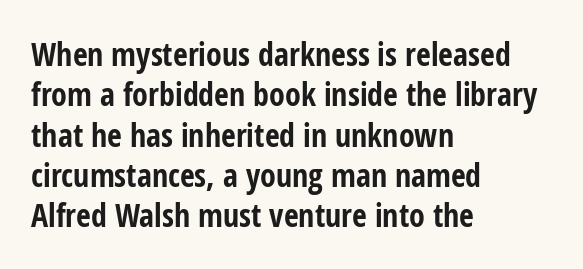
Q: Is the text bold? A: Yes.
Q: Is the text italic (slanted)? A: No, it is upright.
Q: Is the typeface a serif or a sans-serif typeface? A: Sans-serif.
Q: Is the text underlined? A: No.
Q: How is the paragraph aligned? A: Left-aligned.
Q: Is the spacing between letters normal or unusually wide? A: Normal.
Q: Is the spacing between lines tight, normal or loose? A: Normal.
Q: Width (condensed, normal, or wide)? A: Condensed.
Q: Stroke contrast? A: Low.
Q: x-height? A: Medium.
Q: Monospaced? A: No.
